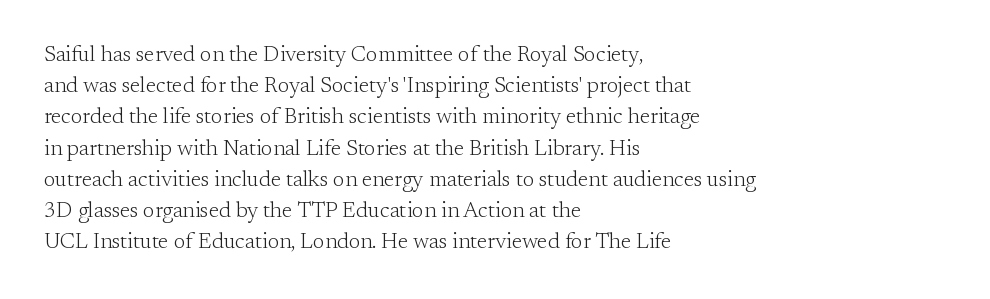
{"italic": "no", "bold": "no", "underline": "no", "align": "left", "line_spacing": "normal", "line_spacing_ratio": 1.42, "letter_spacing": "normal", "letter_spacing_em": 0.0, "glyph_px": 22}
